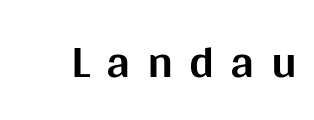
The image shows 47 px bold sans-serif type, upright; set unusually wide letter spacing (+0.34 em), not underlined; medium stroke contrast and a large x-height.
